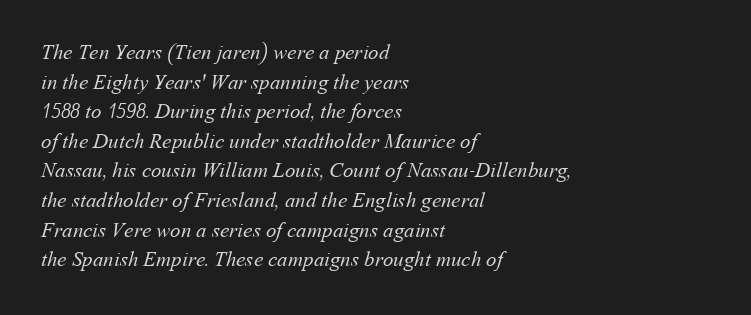
The horizontal fit of the characters is conventional and even. This sample is left-justified, so line endings fall wherever the words run out. Unbolded letterforms with no extra heft. Regular leading. Descenders hang freely into open space.
